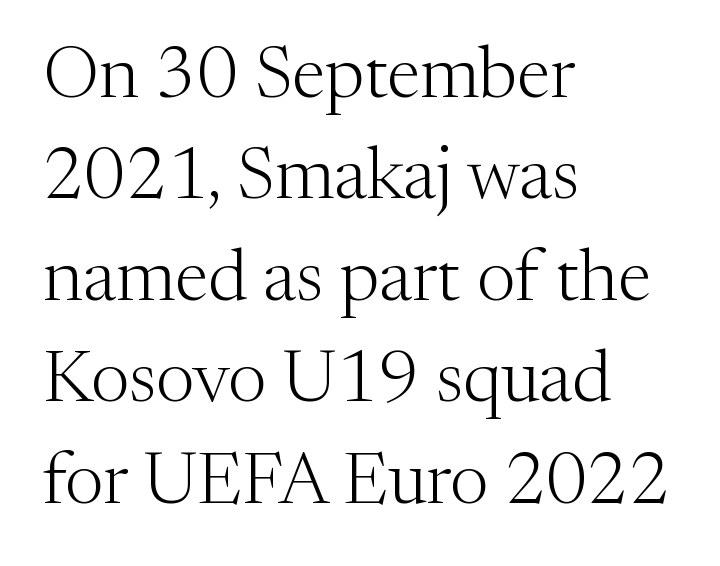
This sample uses plain, unmodified letter spacing. Glance below the letters and you will spot only blank space. Short and long lines alike share a common starting point at left. Stem width sits at or under what a default text font uses.
